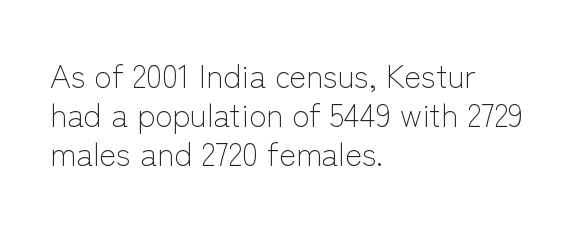
Q: Is the text bold? A: No.
Q: Is the text italic (slanted)? A: No, it is upright.
Q: Is the typeface a serif or a sans-serif typeface? A: Sans-serif.
Q: Is the text underlined? A: No.
Q: How is the paragraph aligned? A: Left-aligned.
Q: Is the spacing between letters normal or unusually wide? A: Normal.
Q: Width (condensed, normal, or wide)? A: Normal.
Q: Stroke contrast? A: Low.
Q: x-height? A: Medium.
Q: Monospaced? A: No.
